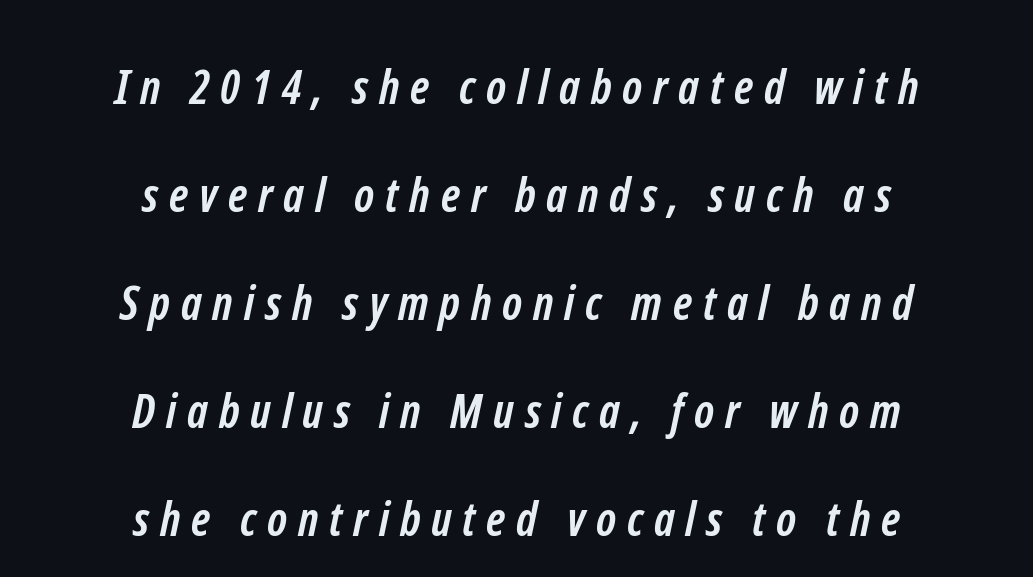
Looks like regular typesetting: each glyph gets only the width it needs. This is heavy type, rendered in bold. Layout note: lines centered. Underline: absent. In terms of leading, this rendering errs on the spacious side.
